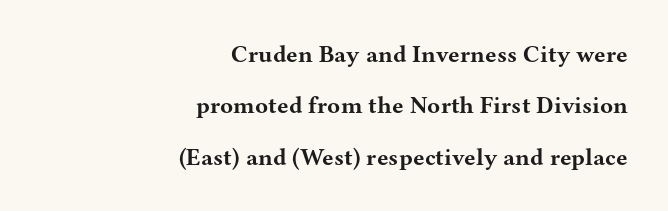
Q: Is the text bold? A: Yes.
Q: Is the text italic (slanted)? A: No, it is upright.
Q: Is the text underlined? A: No.
Q: How is the paragraph aligned? A: Right-aligned.
Q: Is the spacing between letters normal or unusually wide? A: Normal.
Q: Is the spacing between lines tight, normal or loose? A: Loose.
